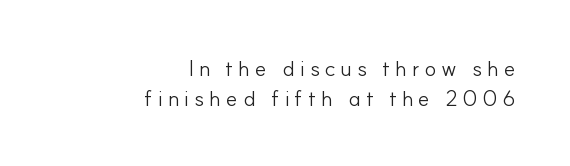
{"italic": "no", "bold": "no", "underline": "no", "align": "right", "line_spacing": "normal", "line_spacing_ratio": 1.35, "letter_spacing": "wide", "letter_spacing_em": 0.23, "glyph_px": 22}
